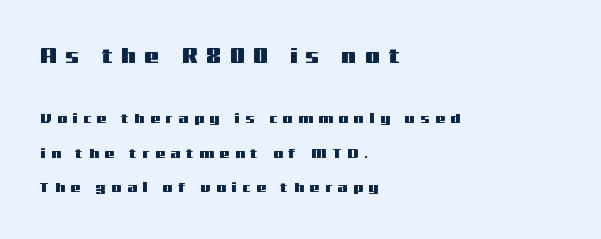
Q: Is the text italic (slanted)? A: No, it is upright.
Q: Is the text underlined? A: No.
Q: How is the paragraph aligned? A: Left-aligned.
Q: Is the spacing between letters normal or unusually wide? A: Unusually wide.
Q: Is the spacing between lines tight, normal or loose? A: Loose.
Q: Which block of text is set in a larger size, the first (top) or the second (bottom)? A: The first (top) one.
